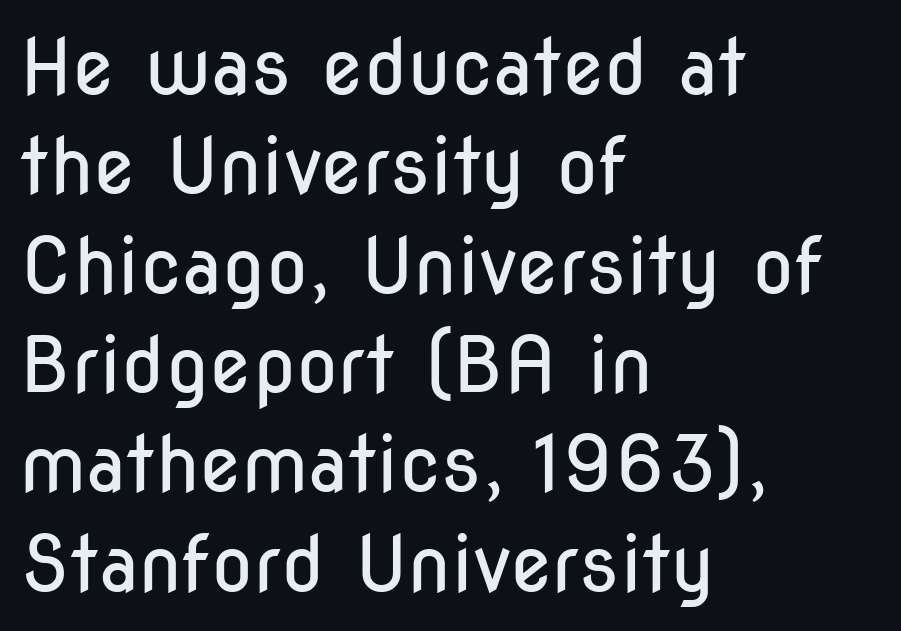
The image shows 77 px regular-weight, condensed sans-serif type, upright; set left-aligned, normal line spacing (1.29x), normal letter spacing, not underlined; low stroke contrast and a medium x-height.
